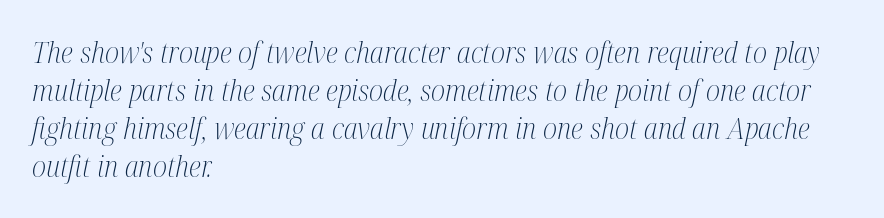
The image shows 29 px light, condensed serif type, italic (leaning right); set left-aligned, normal line spacing (1.31x), normal letter spacing, not underlined; medium stroke contrast and a medium x-height.
